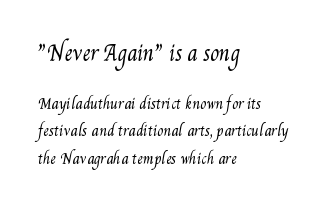
Q: Is the text bold? A: No.
Q: Is the text underlined? A: No.
Q: How is the paragraph aligned? A: Left-aligned.
Q: Is the spacing between letters normal or unusually wide? A: Normal.
Q: Is the spacing between lines tight, normal or loose? A: Loose.
Q: Which block of text is set in a larger size, the first (top) or the second (bottom)? A: The first (top) one.
